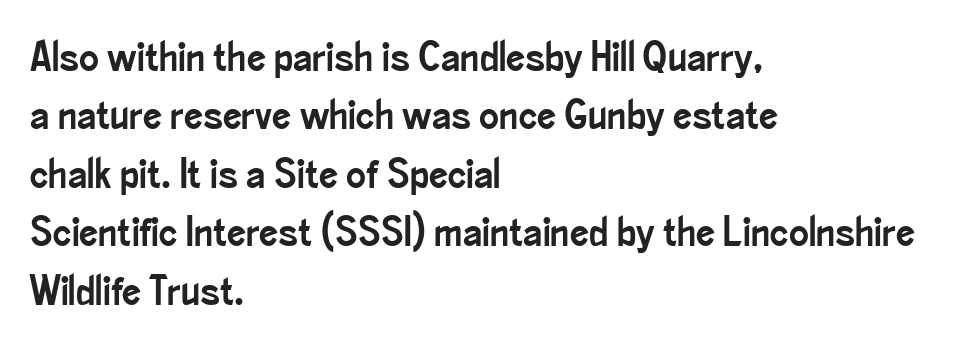
{"serif": "no", "italic": "no", "width": "condensed", "stroke_contrast": "low", "x_height": "small", "monospaced": "no", "underline": "no", "align": "left", "line_spacing": "normal", "line_spacing_ratio": 1.39, "letter_spacing": "normal", "letter_spacing_em": 0.0, "glyph_px": 42}
